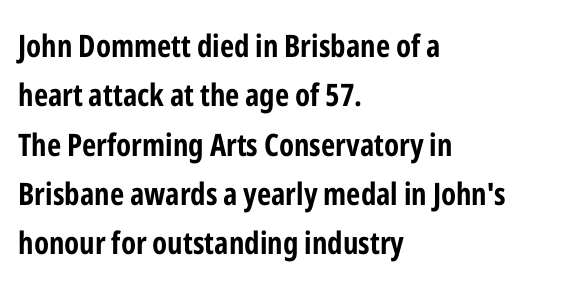
{"serif": "no", "italic": "no", "bold": "yes", "weight": "bold", "width": "condensed", "stroke_contrast": "low", "x_height": "medium", "monospaced": "no", "underline": "no", "align": "left", "line_spacing": "normal", "line_spacing_ratio": 1.59, "letter_spacing": "normal", "letter_spacing_em": 0.0, "glyph_px": 31}
